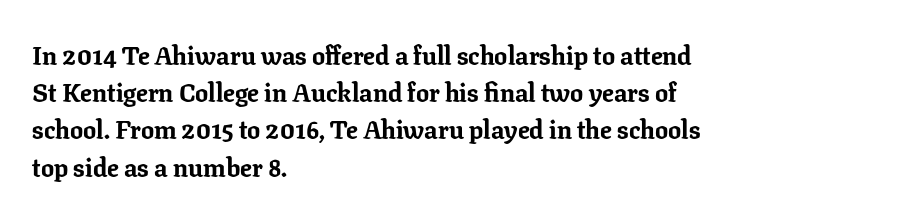
{"italic": "no", "bold": "yes", "underline": "no", "align": "left", "line_spacing": "normal", "line_spacing_ratio": 1.43, "letter_spacing": "normal", "letter_spacing_em": 0.0, "glyph_px": 26}
